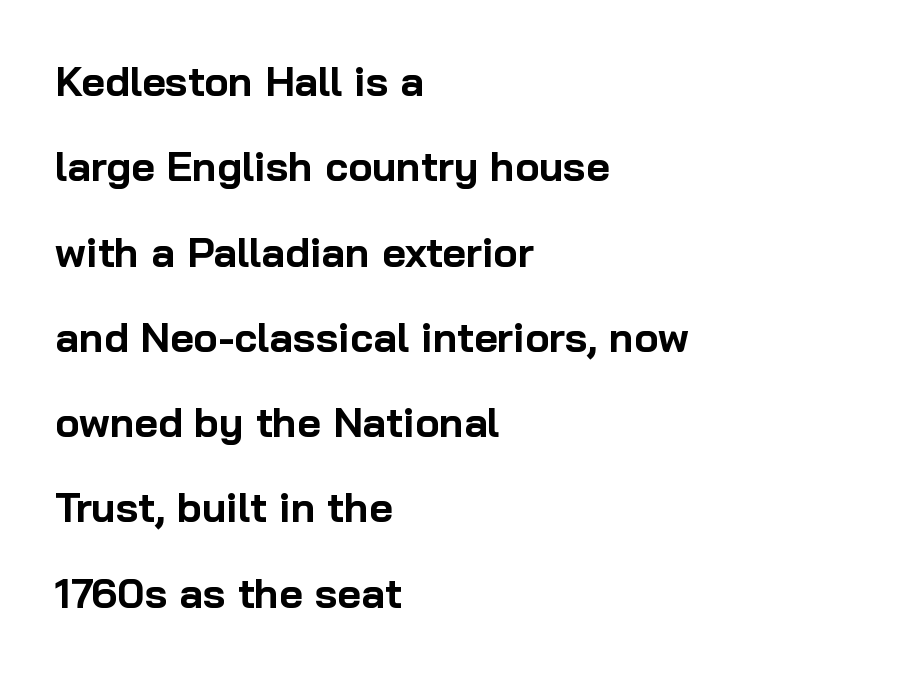
Italic: no, the glyphs are upright roman. The face used here is proportionally spaced, like ordinary book or web type. These lines are set flush left with a ragged right edge. The baseline area is clear. How would I describe the line gaps? Wide and relaxed. Emphasis by weight is at full strength: bold.
